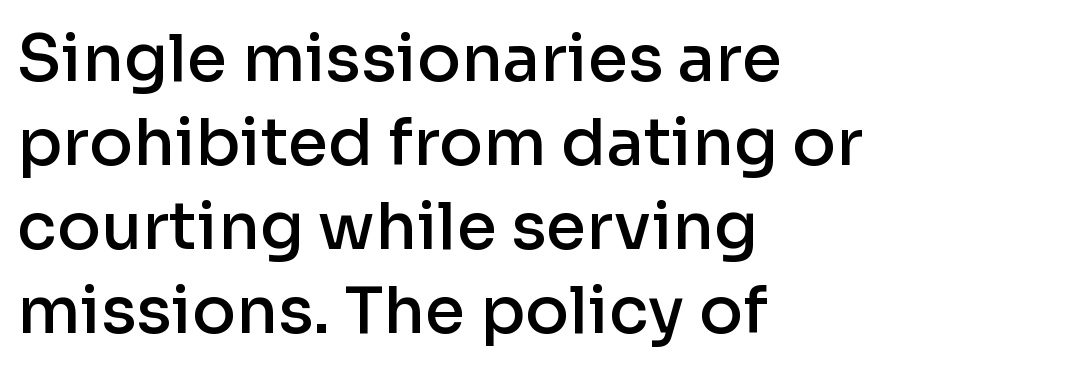
{"serif": "no", "italic": "no", "bold": "semi", "weight": "semibold", "width": "normal", "stroke_contrast": "low", "x_height": "medium", "monospaced": "no", "underline": "no", "align": "left", "line_spacing": "normal", "line_spacing_ratio": 1.29, "letter_spacing": "normal", "letter_spacing_em": 0.0, "glyph_px": 65}
